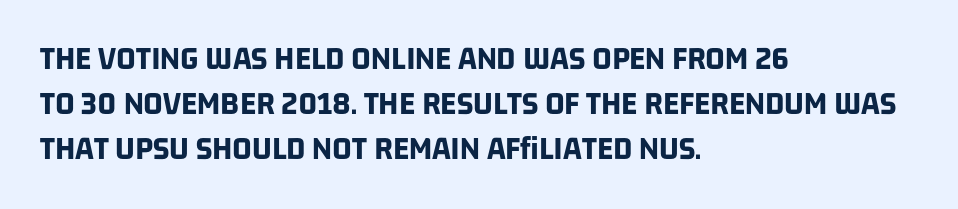
{"serif": "no", "bold": "yes", "weight": "bold", "width": "condensed", "stroke_contrast": "low", "x_height": "large", "monospaced": "no", "underline": "no", "align": "left", "line_spacing": "normal", "line_spacing_ratio": 1.32, "letter_spacing": "normal", "letter_spacing_em": 0.0, "glyph_px": 34}
